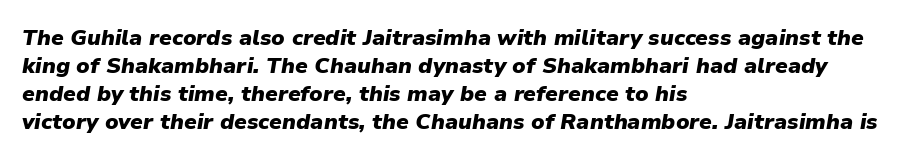
The image shows 22 px bold type, italic (leaning right); set left-aligned, normal line spacing (1.28x), normal letter spacing, not underlined.
